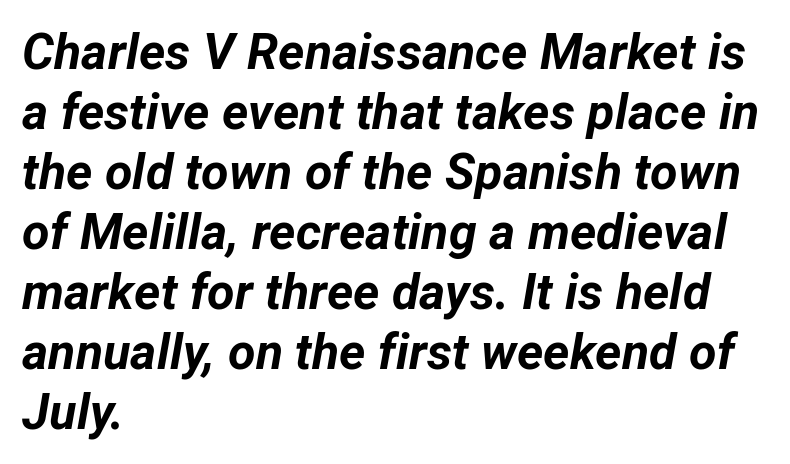
Q: Is the text bold? A: Yes.
Q: Is the text italic (slanted)? A: Yes, it leans right by about 12 degrees.
Q: Is the text underlined? A: No.
Q: How is the paragraph aligned? A: Left-aligned.
Q: Is the spacing between letters normal or unusually wide? A: Normal.
Q: Width (condensed, normal, or wide)? A: Normal.
Q: Stroke contrast? A: Low.
Q: x-height? A: Medium.
Q: Monospaced? A: No.
